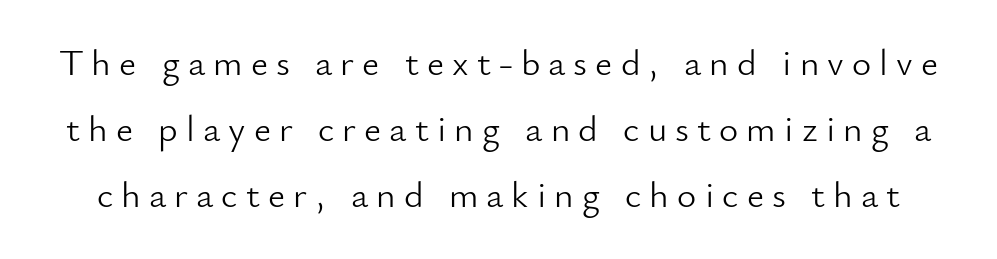
Q: Is the text bold? A: No.
Q: Is the text italic (slanted)? A: No, it is upright.
Q: Is the typeface a serif or a sans-serif typeface? A: Sans-serif.
Q: Is the text underlined? A: No.
Q: Is the spacing between letters normal or unusually wide? A: Unusually wide.
Q: Width (condensed, normal, or wide)? A: Normal.
Q: Stroke contrast? A: Low.
Q: x-height? A: Small.
Q: Monospaced? A: No.
